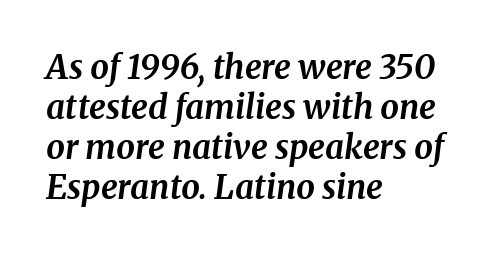
Q: Is the text bold? A: Yes.
Q: Is the text italic (slanted)? A: Yes, it leans right by about 8 degrees.
Q: Is the typeface a serif or a sans-serif typeface? A: Serif.
Q: Is the text underlined? A: No.
Q: How is the paragraph aligned? A: Left-aligned.
Q: Is the spacing between letters normal or unusually wide? A: Normal.
Q: Width (condensed, normal, or wide)? A: Normal.
Q: Stroke contrast? A: Medium.
Q: x-height? A: Medium.
Q: Monospaced? A: No.
